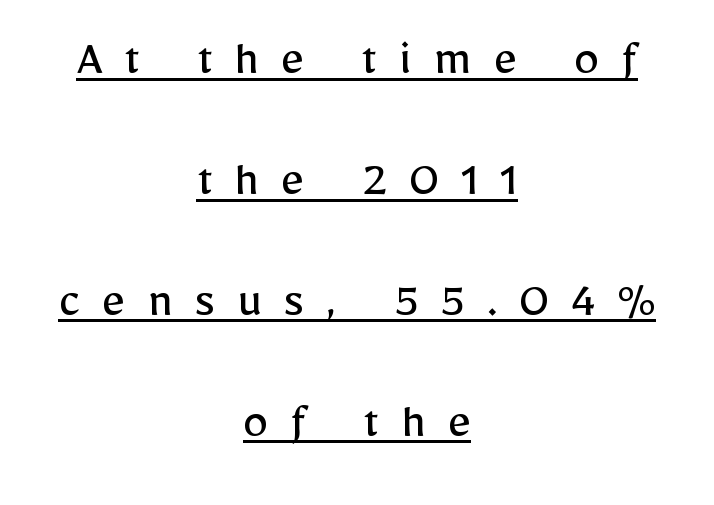
Q: Is the text bold? A: No.
Q: Is the text italic (slanted)? A: No, it is upright.
Q: Is the typeface a serif or a sans-serif typeface? A: Sans-serif.
Q: Is the text underlined? A: Yes.
Q: How is the paragraph aligned? A: Centered.
Q: Is the spacing between letters normal or unusually wide? A: Unusually wide.
Q: Is the spacing between lines tight, normal or loose? A: Loose.
Q: Width (condensed, normal, or wide)? A: Normal.
Q: Stroke contrast? A: Low.
Q: x-height? A: Medium.
Q: Monospaced? A: No.
